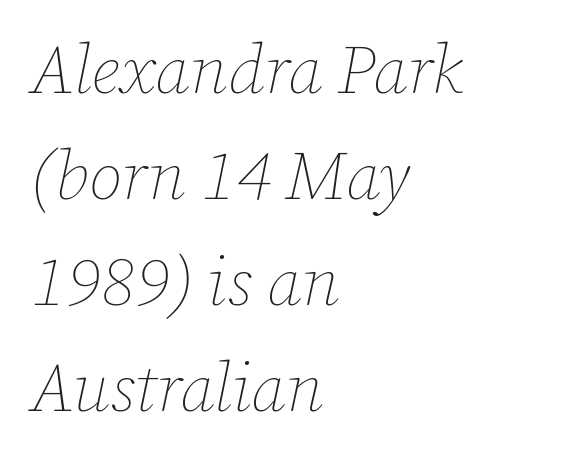
Q: Is the text bold? A: No.
Q: Is the text italic (slanted)? A: Yes, it leans right by about 12 degrees.
Q: Is the text underlined? A: No.
Q: How is the paragraph aligned? A: Left-aligned.
Q: Is the spacing between letters normal or unusually wide? A: Normal.
Q: Is the spacing between lines tight, normal or loose? A: Normal.
Q: Width (condensed, normal, or wide)? A: Normal.
Q: Stroke contrast? A: Low.
Q: x-height? A: Medium.
Q: Monospaced? A: No.
